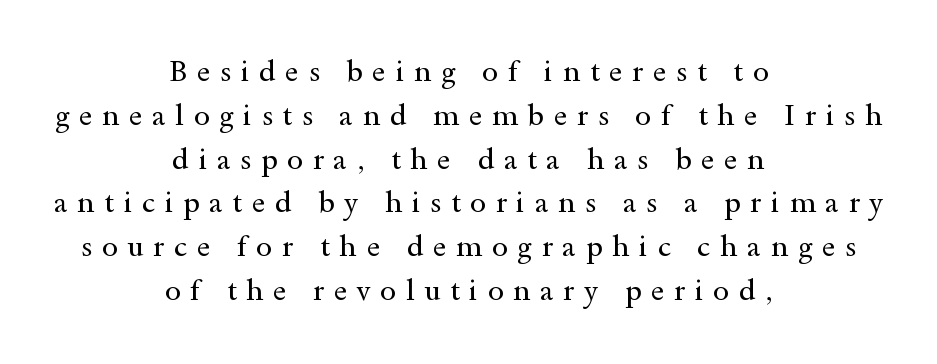
The rendering uses natural spacing where letterforms have individual widths. Visually the block forms a symmetrical silhouette, jagged on both flanks. Baseline-to-baseline distance is the conventional proportion of letter height. Tracking value appears strongly positive — letters spread wide. The weight would be labelled regular, book, light, or lighter still.
